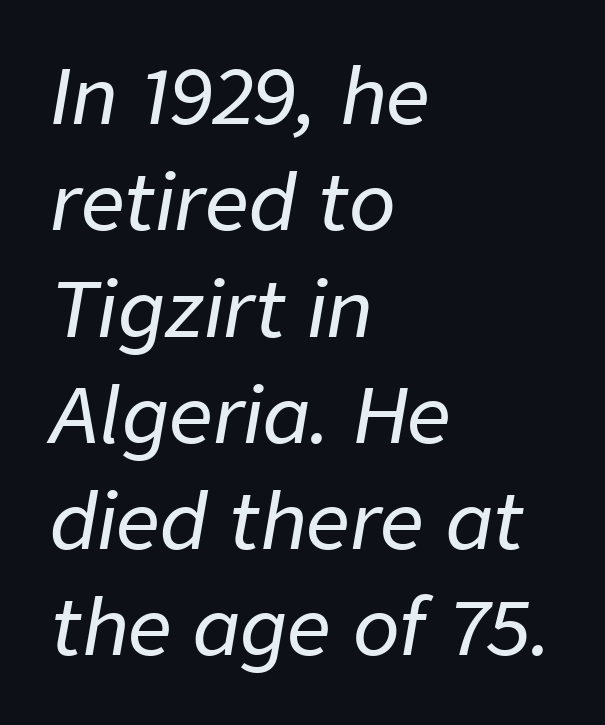
Q: Is the text italic (slanted)? A: Yes, it leans right by about 9 degrees.
Q: Is the text underlined? A: No.
Q: How is the paragraph aligned? A: Left-aligned.
Q: Is the spacing between letters normal or unusually wide? A: Normal.
Q: Is the spacing between lines tight, normal or loose? A: Normal.
Q: Width (condensed, normal, or wide)? A: Normal.
Q: Stroke contrast? A: Low.
Q: x-height? A: Medium.
Q: Monospaced? A: No.
